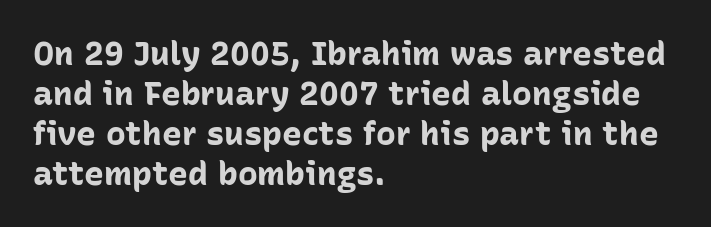
Q: Is the text bold? A: Yes.
Q: Is the text italic (slanted)? A: No, it is upright.
Q: Is the typeface a serif or a sans-serif typeface? A: Sans-serif.
Q: Is the text underlined? A: No.
Q: How is the paragraph aligned? A: Left-aligned.
Q: Is the spacing between letters normal or unusually wide? A: Normal.
Q: Width (condensed, normal, or wide)? A: Normal.
Q: Stroke contrast? A: Low.
Q: x-height? A: Medium.
Q: Monospaced? A: No.
